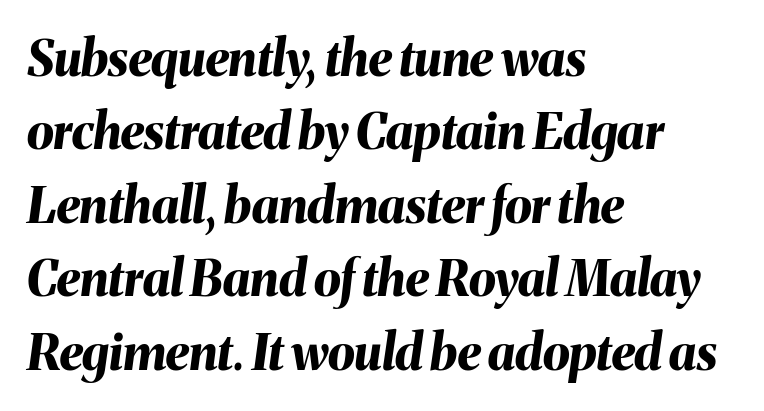
You can tell it's italic because the verticals aren't actually vertical. Students, note that the glyphs here touch the page at normal intervals. The space between consecutive lines is moderate. This sample is left-justified, so line endings fall wherever the words run out. The typesetting leans heavy: a genuine bold.
